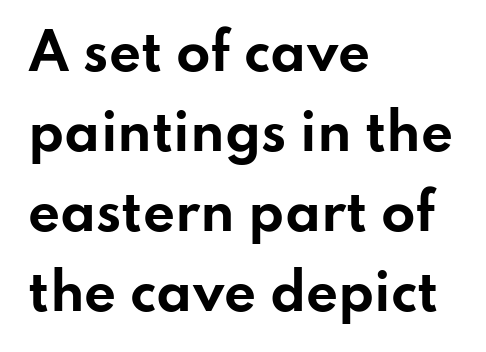
The image shows 50 px bold, wide sans-serif type, upright; set left-aligned, normal line spacing (1.6x), normal letter spacing, not underlined; low stroke contrast and a small x-height.
